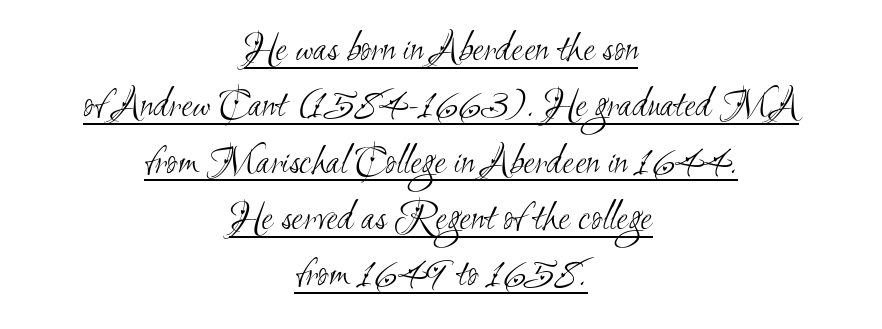
Observe the ordinary spacing: letters are neighbours, not strangers. This block has exactly the height ordinary leading produces. Check the space under the baseline: a stroke is drawn there. Compared with a flush-left layout, this one balances lines on the center instead.
